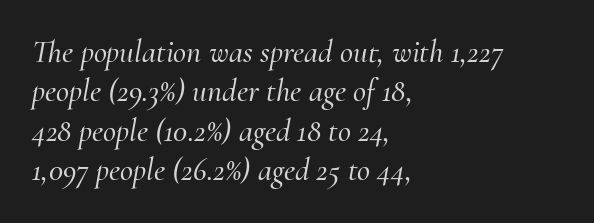
The image shows 32 px serif type, italic (leaning right); set left-aligned, line spacing 1.23x, normal letter spacing, not underlined; medium stroke contrast and a small x-height.
